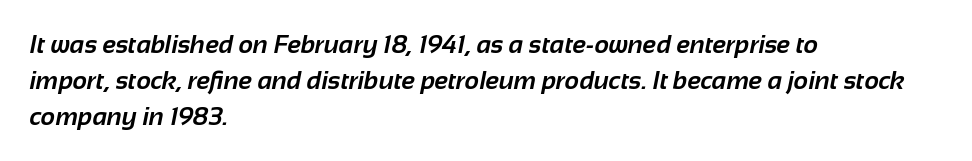
Look at the tracking — it's just the regular setting, nothing added. Honestly, the row spacing looks completely unremarkable. Plain, unruled lines of type. The compositor pushed each line to the left boundary. I'd describe the lettering as bold — thick and assertive.
